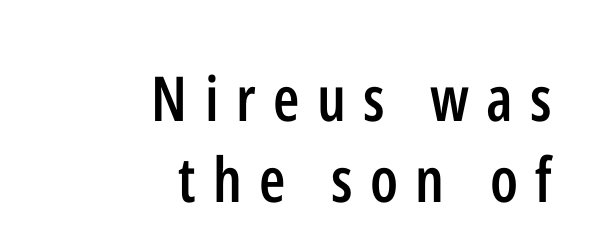
The image shows 62 px semibold, condensed sans-serif type, upright; set right-aligned, normal line spacing (1.3x), unusually wide letter spacing (+0.28 em), not underlined; low stroke contrast and a medium x-height.
